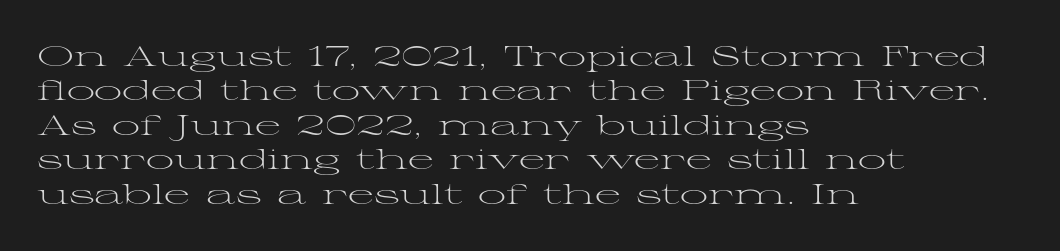
The image shows 28 px light, wide serif type, upright; set left-aligned, line spacing 1.23x, normal letter spacing, not underlined; medium stroke contrast and a medium x-height.
